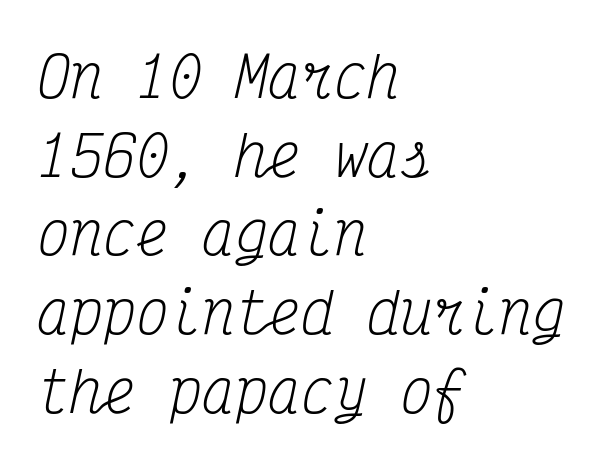
The image shows 55 px regular-weight, condensed serif type, italic (leaning right), monospaced; set left-aligned, normal line spacing (1.43x), normal letter spacing, not underlined; medium stroke contrast and a medium x-height.
